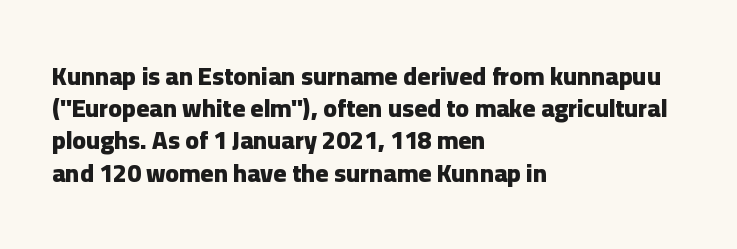
The lines sit at an ordinary, default distance from one another. Italic? Not at all — the glyphs are vertical. This rendering leaves character spacing at its baseline value. A student would call this left alignment; a typographer would say flush left, rag right.
